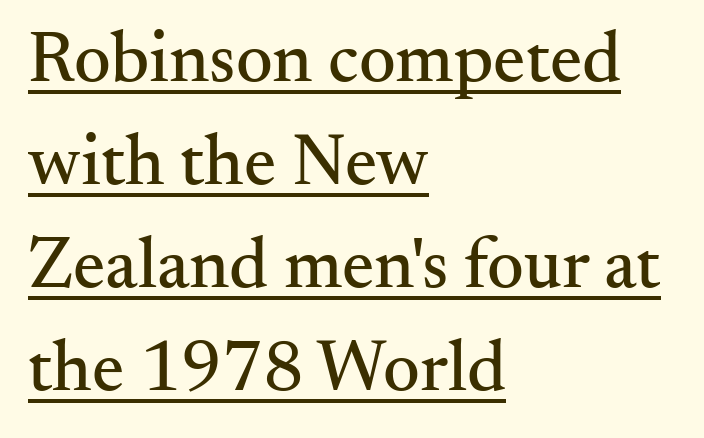
The image shows 72 px serif type, upright; set left-aligned, normal line spacing (1.43x), normal letter spacing, underlined; medium stroke contrast and a small x-height.
